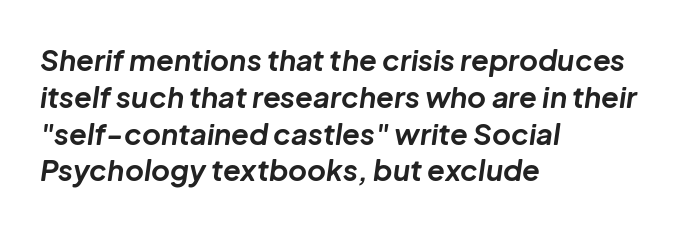
{"italic": "yes", "lean": "right", "slant_degrees": 8, "bold": "yes", "weight": "bold", "width": "normal", "stroke_contrast": "low", "x_height": "medium", "monospaced": "no", "underline": "no", "align": "left", "line_spacing": "normal", "line_spacing_ratio": 1.27, "letter_spacing": "normal", "letter_spacing_em": 0.0, "glyph_px": 29}
